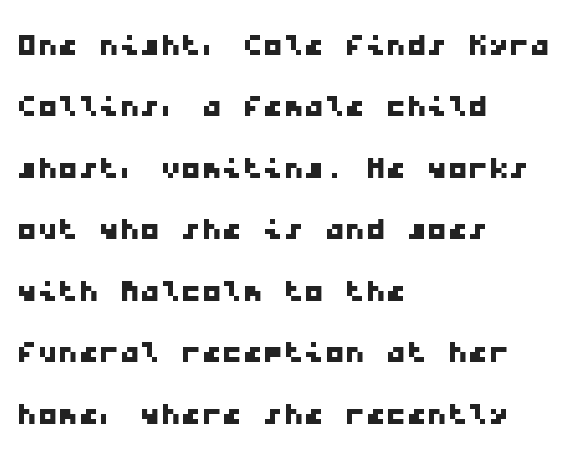
Q: Is the typeface a serif or a sans-serif typeface? A: Sans-serif.
Q: Is the text underlined? A: No.
Q: How is the paragraph aligned? A: Left-aligned.
Q: Is the spacing between letters normal or unusually wide? A: Normal.
Q: Is the spacing between lines tight, normal or loose? A: Normal.
Q: Width (condensed, normal, or wide)? A: Wide.
Q: Stroke contrast? A: Low.
Q: x-height? A: Medium.
Q: Monospaced? A: Yes.
